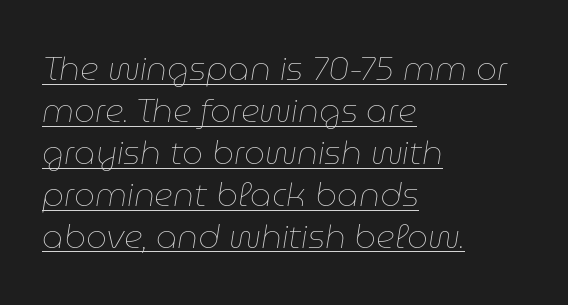
{"italic": "yes", "lean": "right", "slant_degrees": 9, "bold": "no", "weight": "thin", "width": "normal", "stroke_contrast": "low", "x_height": "medium", "monospaced": "no", "underline": "yes", "align": "left", "line_spacing": "normal", "line_spacing_ratio": 1.27, "letter_spacing": "normal", "letter_spacing_em": 0.0, "glyph_px": 33}
